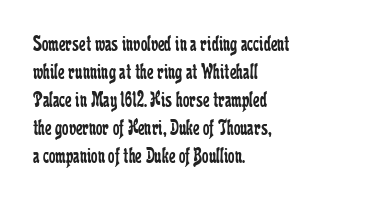
The image shows 23 px text type, upright; set left-aligned, line spacing 1.22x, normal letter spacing, not underlined.
